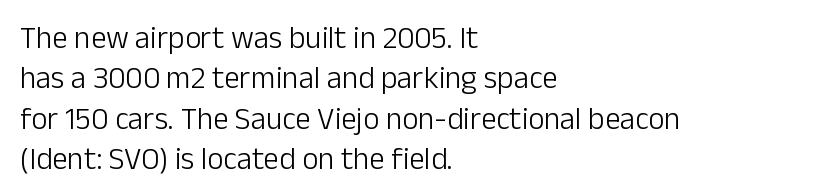
Q: Is the text bold? A: No.
Q: Is the text italic (slanted)? A: No, it is upright.
Q: Is the typeface a serif or a sans-serif typeface? A: Sans-serif.
Q: Is the text underlined? A: No.
Q: How is the paragraph aligned? A: Left-aligned.
Q: Is the spacing between letters normal or unusually wide? A: Normal.
Q: Is the spacing between lines tight, normal or loose? A: Normal.
Q: Width (condensed, normal, or wide)? A: Normal.
Q: Stroke contrast? A: Low.
Q: x-height? A: Medium.
Q: Monospaced? A: No.
